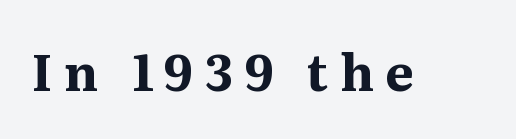
{"serif": "yes", "italic": "no", "bold": "yes", "weight": "bold", "width": "normal", "stroke_contrast": "medium", "x_height": "medium", "monospaced": "no", "underline": "no", "letter_spacing": "wide", "letter_spacing_em": 0.23, "glyph_px": 50}
